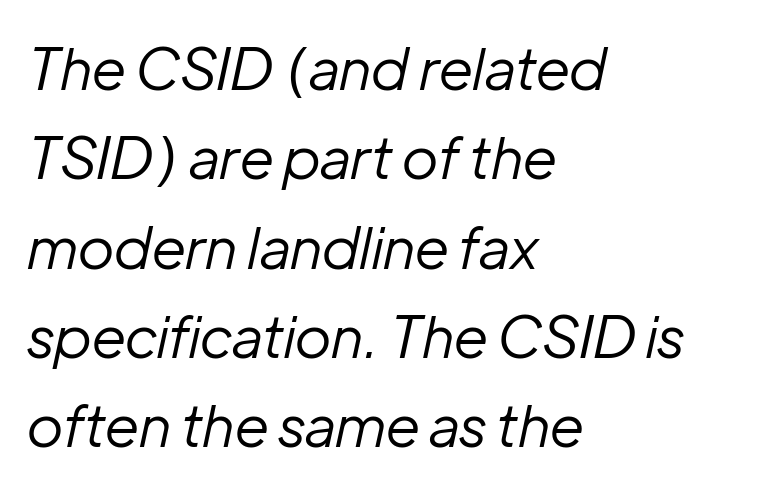
Vertical stems look standard width or narrower in stroke. You could call the tracking neutral — neither tight nor loose. Slant detected: the letters are inclined. Every row of glyphs begins at an identical x-position on the left.
